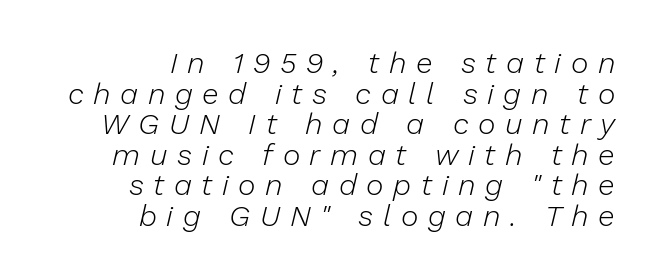
The rendering uses a small line-height, squeezing the rows. Check the space under the baseline: it is left empty. These lines are rendered in a variable-pitch font. Each stroke keeps to a modest, everyday thickness or less. Designer's note — italics engaged. Casual observation: everything's shoved over to the right.
